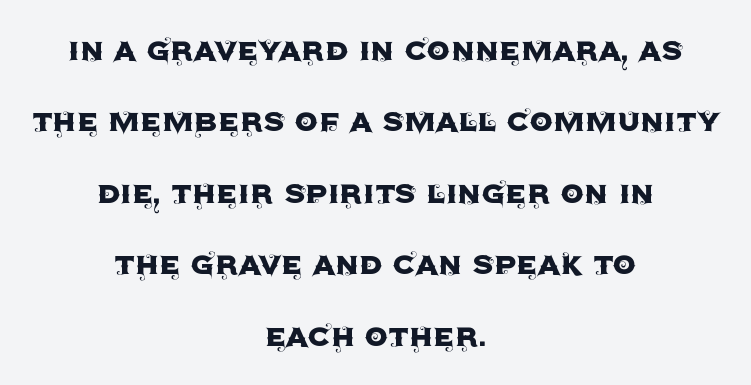
The image shows 37 px sans-serif type, upright; set centered, loose line spacing (1.93x), normal letter spacing, not underlined; a large x-height.
